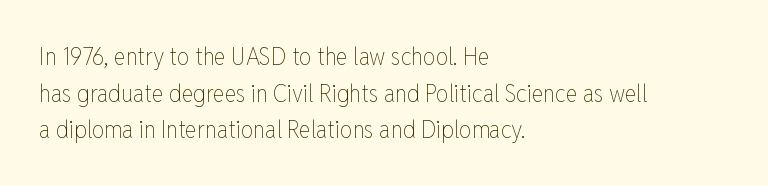
Q: Is the text bold? A: No.
Q: Is the text italic (slanted)? A: No, it is upright.
Q: Is the text underlined? A: No.
Q: How is the paragraph aligned? A: Left-aligned.
Q: Is the spacing between letters normal or unusually wide? A: Normal.
Q: Is the spacing between lines tight, normal or loose? A: Normal.
